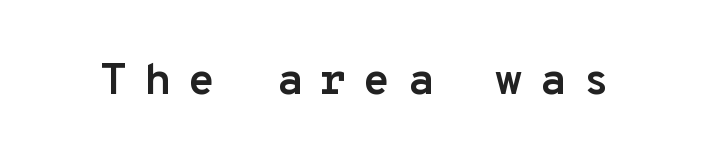
The image shows 44 px semibold sans-serif type, upright, monospaced; set unusually wide letter spacing (+0.38 em), not underlined; low stroke contrast and a medium x-height.
